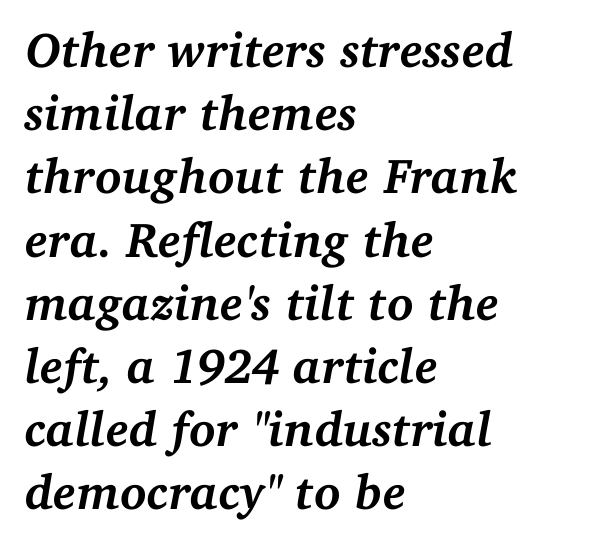
{"serif": "yes", "italic": "yes", "lean": "right", "slant_degrees": 11, "bold": "yes", "weight": "semibold", "width": "normal", "stroke_contrast": "medium", "x_height": "medium", "monospaced": "no", "underline": "no", "align": "left", "line_spacing": "normal", "line_spacing_ratio": 1.29, "letter_spacing": "normal", "letter_spacing_em": 0.0, "glyph_px": 49}
